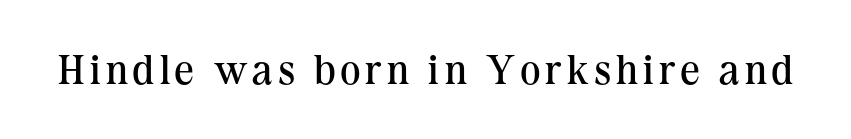
Q: Is the text bold? A: No.
Q: Is the text italic (slanted)? A: No, it is upright.
Q: Is the typeface a serif or a sans-serif typeface? A: Serif.
Q: Is the text underlined? A: No.
Q: Width (condensed, normal, or wide)? A: Normal.
Q: Stroke contrast? A: Medium.
Q: x-height? A: Medium.
Q: Monospaced? A: No.
